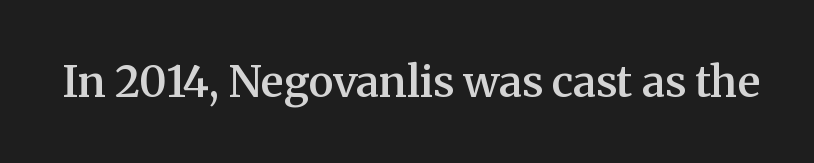
{"serif": "yes", "italic": "no", "bold": "semi", "weight": "semibold", "width": "normal", "stroke_contrast": "medium", "x_height": "medium", "monospaced": "no", "underline": "no", "letter_spacing": "normal", "letter_spacing_em": 0.0, "glyph_px": 43}
